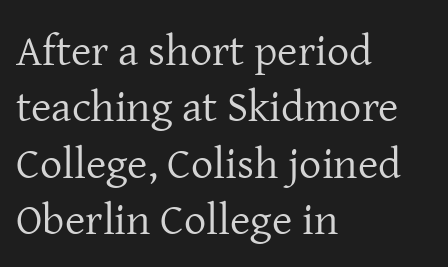
{"serif": "yes", "italic": "no", "bold": "no", "weight": "regular", "width": "normal", "stroke_contrast": "low", "x_height": "medium", "monospaced": "no", "underline": "no", "align": "left", "line_spacing": "normal", "line_spacing_ratio": 1.28, "letter_spacing": "normal", "letter_spacing_em": 0.0, "glyph_px": 44}
